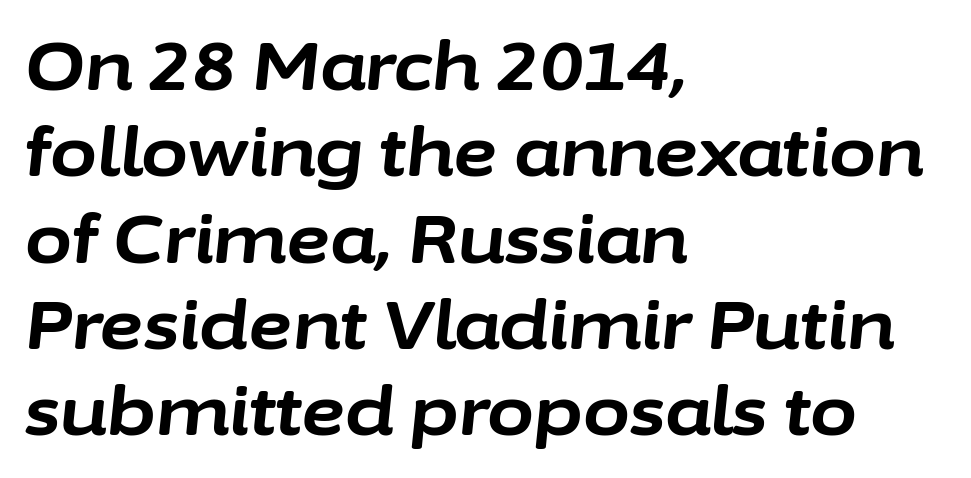
{"italic": "yes", "lean": "right", "slant_degrees": 6, "bold": "yes", "weight": "bold", "width": "normal", "stroke_contrast": "low", "x_height": "medium", "monospaced": "no", "underline": "no", "align": "left", "line_spacing": "normal", "line_spacing_ratio": 1.27, "letter_spacing": "normal", "letter_spacing_em": 0.0, "glyph_px": 68}
